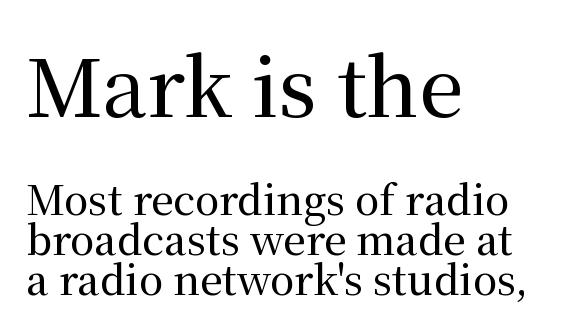
Short and long lines alike share a common starting point at left. Small tapered or slab feet sit at the stroke ends, so this counts as serif. Decoration check: the copy has no underline. The line texture is even and compact thanks to regular tracking.
